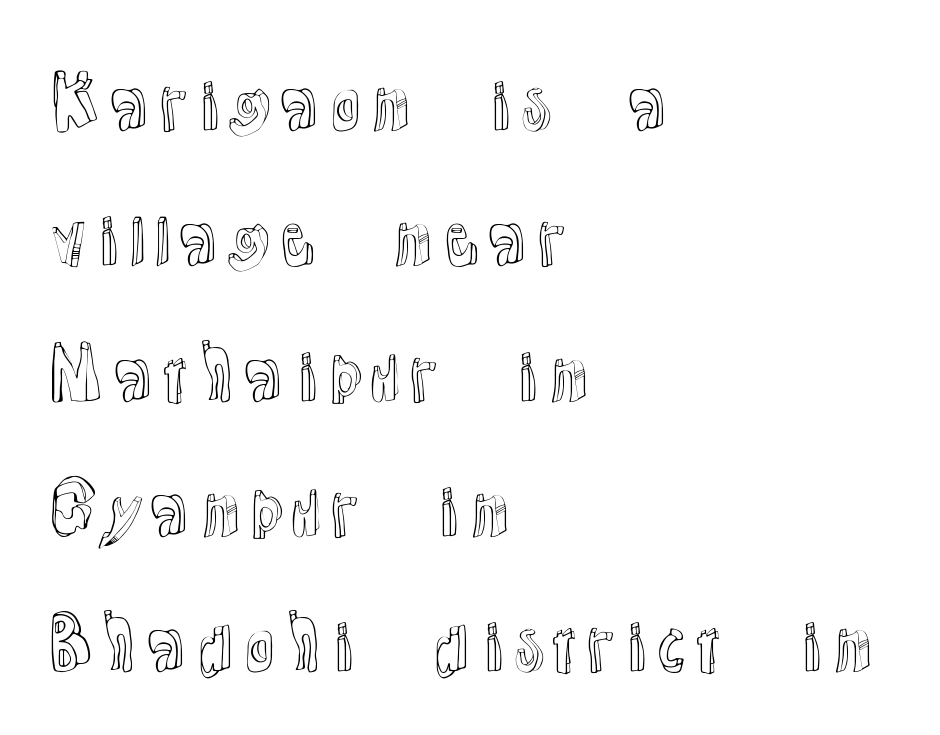
Q: Is the text italic (slanted)? A: No, it is upright.
Q: Is the text underlined? A: No.
Q: How is the paragraph aligned? A: Left-aligned.
Q: Is the spacing between letters normal or unusually wide? A: Normal.
Q: Is the spacing between lines tight, normal or loose? A: Loose.
Q: Width (condensed, normal, or wide)? A: Normal.
Q: x-height? A: Medium.
Q: Monospaced? A: No.
